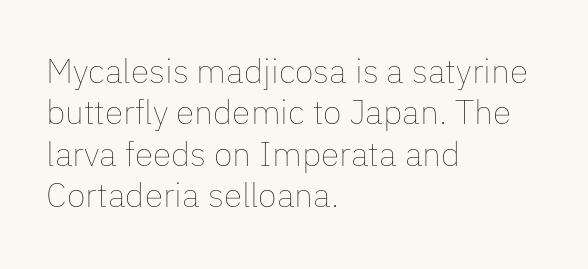
The image shows 34 px thin type, upright; set left-aligned, line spacing 1.22x, normal letter spacing, not underlined; low stroke contrast and a medium x-height.
